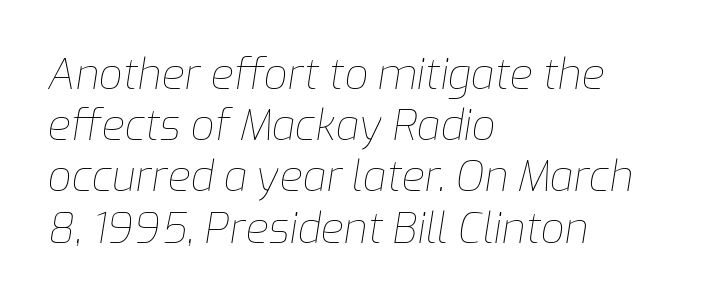
The letters advance in unequal steps, a hallmark of proportional type. The gap between lines stays unmarked. Does extra space separate the letters? No, they use regular spacing. You can tell it's italic because the verticals aren't actually vertical.
